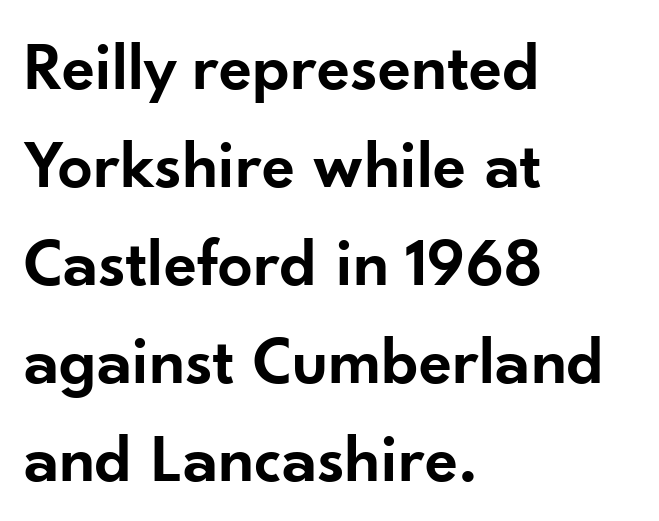
You could call the tracking neutral — neither tight nor loose. Is this a fixed-width face? No — the glyphs have proportional, varying widths. If you drew a ruler down the left edge, every line would touch it. The characters look somewhat weighty, a semibold short of true bold. Lines of text with bare space underneath. Posture: vertical.
